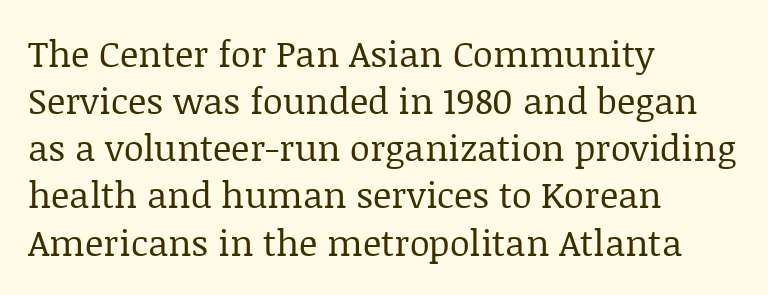
Q: Is the text bold? A: No.
Q: Is the text italic (slanted)? A: No, it is upright.
Q: Is the typeface a serif or a sans-serif typeface? A: Serif.
Q: Is the text underlined? A: No.
Q: How is the paragraph aligned? A: Left-aligned.
Q: Is the spacing between letters normal or unusually wide? A: Normal.
Q: Is the spacing between lines tight, normal or loose? A: Normal.
Q: Width (condensed, normal, or wide)? A: Normal.
Q: Stroke contrast? A: Low.
Q: x-height? A: Large.
Q: Monospaced? A: No.
